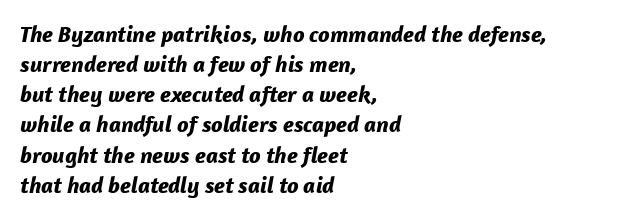
Q: Is the text bold? A: Yes.
Q: Is the text italic (slanted)? A: Yes, it leans right by about 12 degrees.
Q: Is the text underlined? A: No.
Q: How is the paragraph aligned? A: Left-aligned.
Q: Is the spacing between letters normal or unusually wide? A: Normal.
Q: Is the spacing between lines tight, normal or loose? A: Normal.
